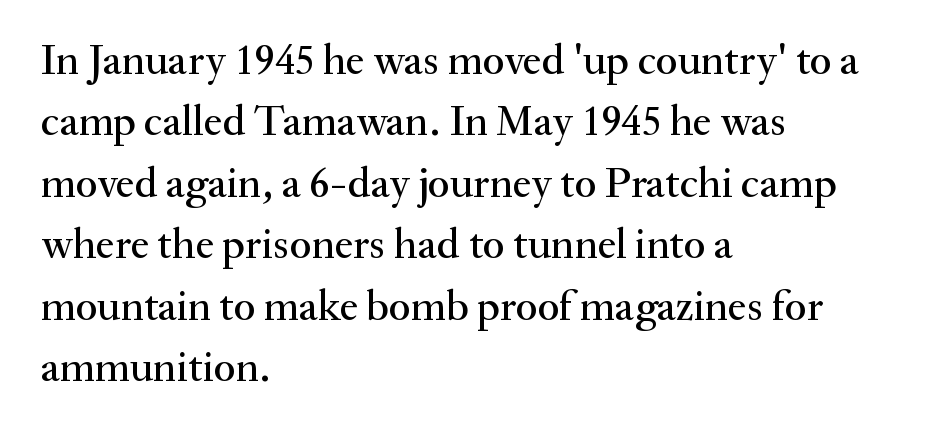
To sum up the face: it has serifs. In terms of posture, this sample is upright. Compared with a centered layout, this one pins lines to the left instead. Here the glyphs are tracked normally, forming tight word shapes.
